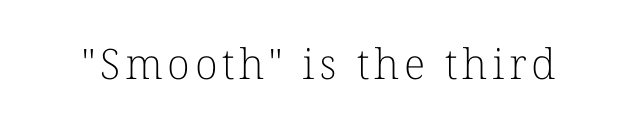
Q: Is the text bold? A: No.
Q: Is the text italic (slanted)? A: No, it is upright.
Q: Is the typeface a serif or a sans-serif typeface? A: Serif.
Q: Is the text underlined? A: No.
Q: Width (condensed, normal, or wide)? A: Normal.
Q: Stroke contrast? A: Low.
Q: x-height? A: Medium.
Q: Monospaced? A: No.
